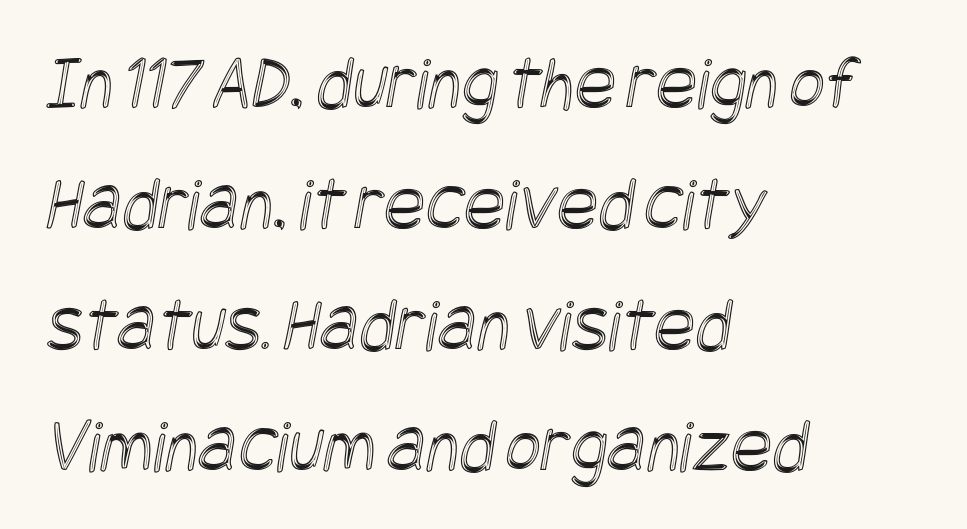
Q: Is the text underlined? A: No.
Q: How is the paragraph aligned? A: Left-aligned.
Q: Is the spacing between letters normal or unusually wide? A: Normal.
Q: Is the spacing between lines tight, normal or loose? A: Normal.
Q: Width (condensed, normal, or wide)? A: Condensed.
Q: x-height? A: Large.
